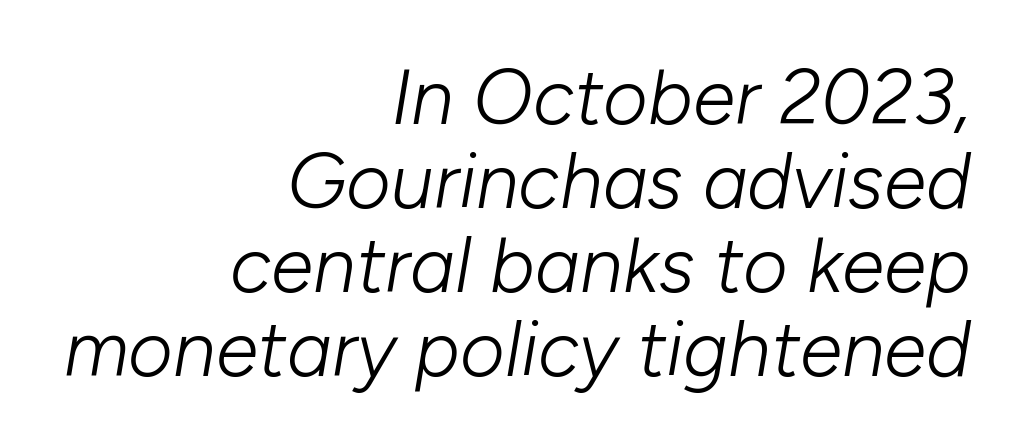
Q: Is the text bold? A: No.
Q: Is the text italic (slanted)? A: Yes, it leans right by about 10 degrees.
Q: Is the text underlined? A: No.
Q: How is the paragraph aligned? A: Right-aligned.
Q: Is the spacing between letters normal or unusually wide? A: Normal.
Q: Is the spacing between lines tight, normal or loose? A: Tight.
Q: Width (condensed, normal, or wide)? A: Normal.
Q: Stroke contrast? A: Low.
Q: x-height? A: Medium.
Q: Monospaced? A: No.
